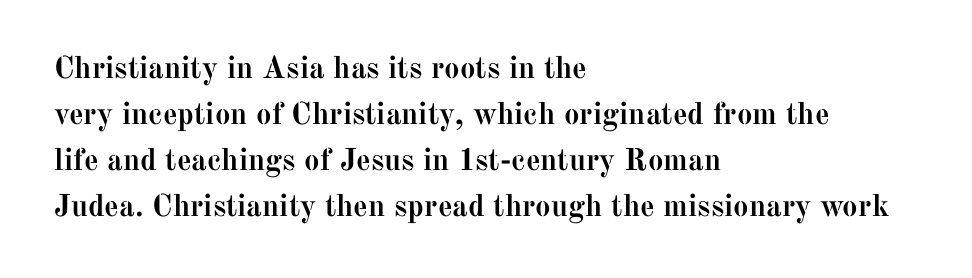
The image shows 31 px semibold serif type, upright; set left-aligned, normal line spacing (1.48x), normal letter spacing, not underlined; medium stroke contrast and a medium x-height.
